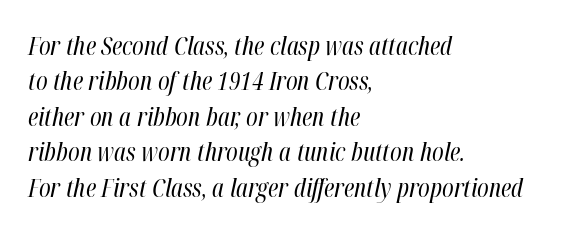
Q: Is the text bold? A: No.
Q: Is the text italic (slanted)? A: Yes, it leans right by about 12 degrees.
Q: Is the text underlined? A: No.
Q: How is the paragraph aligned? A: Left-aligned.
Q: Is the spacing between letters normal or unusually wide? A: Normal.
Q: Is the spacing between lines tight, normal or loose? A: Normal.
